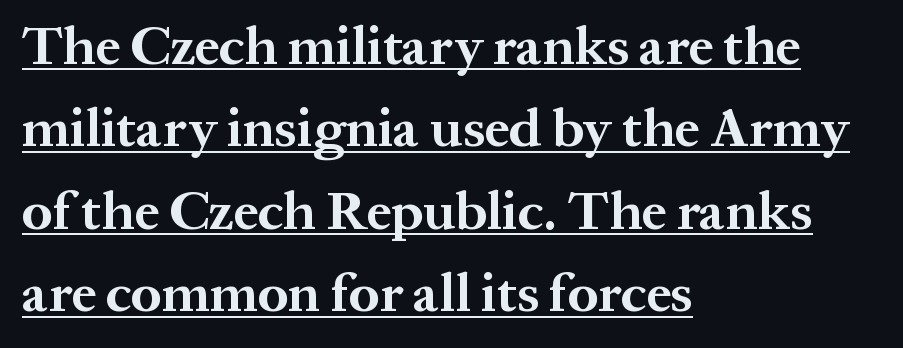
Q: Is the text bold? A: Yes.
Q: Is the text italic (slanted)? A: No, it is upright.
Q: Is the typeface a serif or a sans-serif typeface? A: Serif.
Q: Is the text underlined? A: Yes.
Q: How is the paragraph aligned? A: Left-aligned.
Q: Is the spacing between letters normal or unusually wide? A: Normal.
Q: Is the spacing between lines tight, normal or loose? A: Normal.
Q: Width (condensed, normal, or wide)? A: Normal.
Q: Stroke contrast? A: Medium.
Q: x-height? A: Medium.
Q: Monospaced? A: No.
